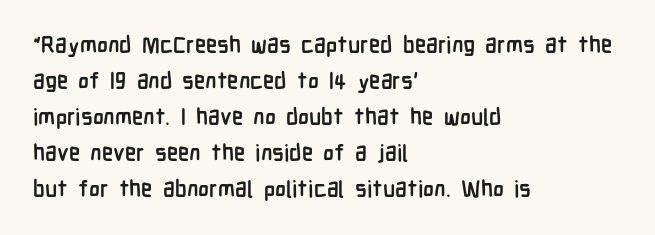
Notice how descenders clear the ascenders below comfortably — that's standard leading. The sample has been set heavy, in full bold. Italic? Not at all — the glyphs are vertical. A bare baseline throughout the passage. The rag falls on the right side of this text block. Inter-character spacing is left at the font's built-in metrics.
